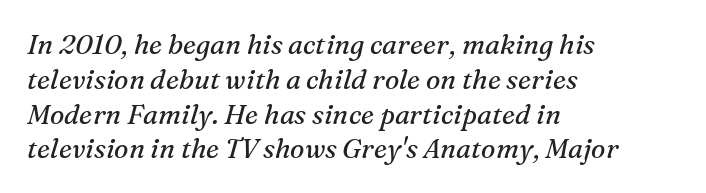
Q: Is the text bold? A: No.
Q: Is the text italic (slanted)? A: Yes, it leans right by about 16 degrees.
Q: Is the text underlined? A: No.
Q: How is the paragraph aligned? A: Left-aligned.
Q: Is the spacing between letters normal or unusually wide? A: Normal.
Q: Is the spacing between lines tight, normal or loose? A: Normal.
